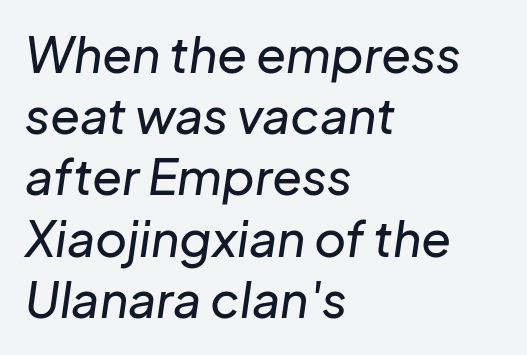
The glyphs look as if they've been sheared to an angle. Words float on clear page, feet unadorned. Each letter keeps its own natural width here, so spacing adapts to shape. Compared with typical paragraphs, the rows here are spaced about the same. Caption: multi-line text, flush left, ragged right.
